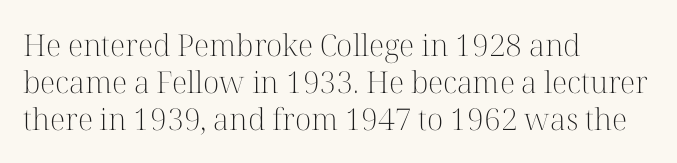
The image shows 30 px light serif type, upright; set left-aligned, line spacing 1.24x, normal letter spacing, not underlined; high stroke contrast and a medium x-height.
